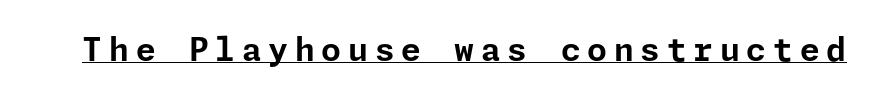
The image shows 32 px bold sans-serif type, upright; set unusually wide letter spacing (+0.21 em), underlined; low stroke contrast and a medium x-height.
